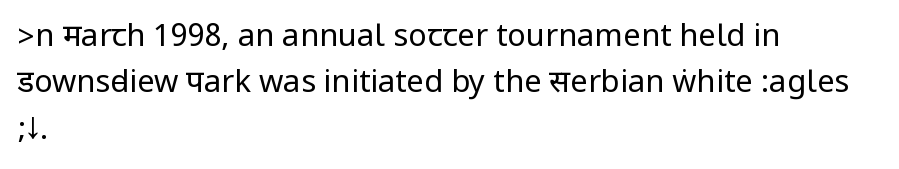
The image shows 31 px regular-weight, condensed sans-serif type, upright; set left-aligned, normal line spacing (1.5x), normal letter spacing, not underlined; low stroke contrast.
